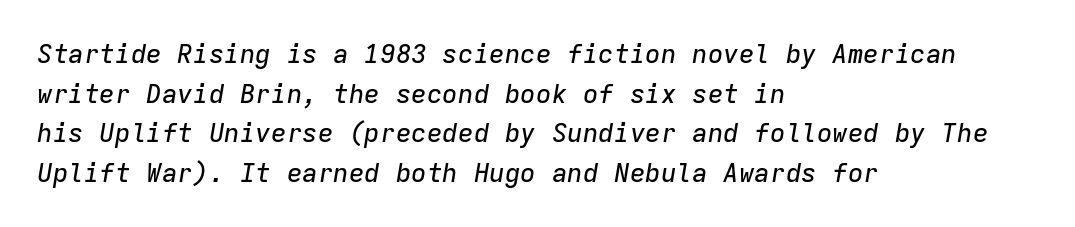
The lines sit at an ordinary, default distance from one another. The type is set solid horizontally, with unmodified tracking. The baseline area is clear. Notice how the passage keeps a crisp vertical edge on the left only. The whole block is typeset with a tilt.
